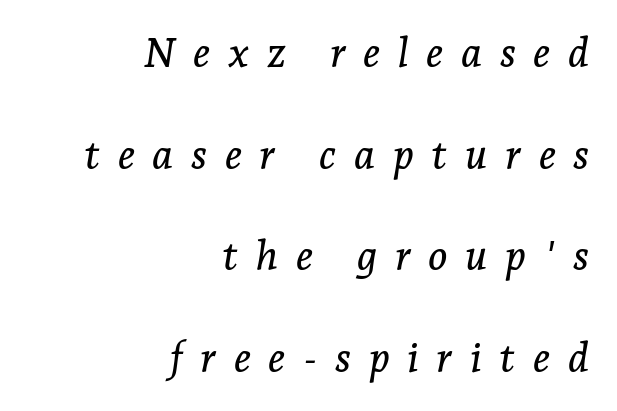
The strip under each line holds only bare page. Do the characters align in a grid? No, the font is proportional. This sample uses an oblique cut, with every glyph tilted off the vertical. This rendering widens character spacing well past its baseline value. Reading down the column, the eye jumps a long way to each next line.
